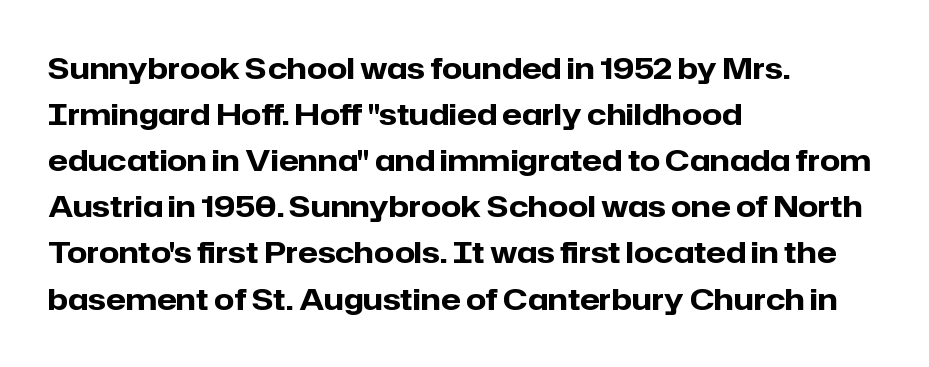
Q: Is the text bold? A: Yes.
Q: Is the text italic (slanted)? A: No, it is upright.
Q: Is the typeface a serif or a sans-serif typeface? A: Sans-serif.
Q: Is the text underlined? A: No.
Q: How is the paragraph aligned? A: Left-aligned.
Q: Is the spacing between letters normal or unusually wide? A: Normal.
Q: Is the spacing between lines tight, normal or loose? A: Normal.
Q: Width (condensed, normal, or wide)? A: Normal.
Q: Stroke contrast? A: Low.
Q: x-height? A: Medium.
Q: Monospaced? A: No.
